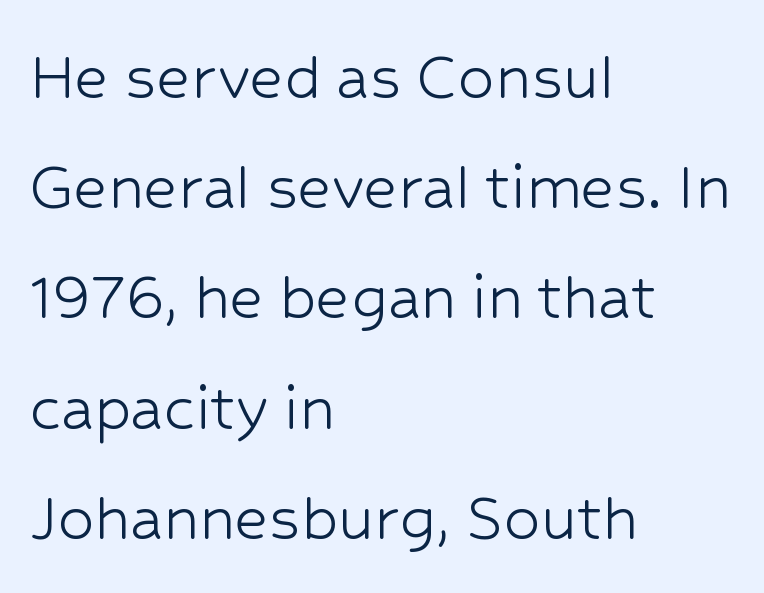
The image shows 73 px light sans-serif type, upright; set left-aligned, normal line spacing (1.51x), normal letter spacing, not underlined; low stroke contrast and a medium x-height.
